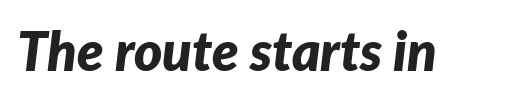
The image shows 54 px bold type, italic (leaning right); set normal letter spacing, not underlined; low stroke contrast and a medium x-height.
